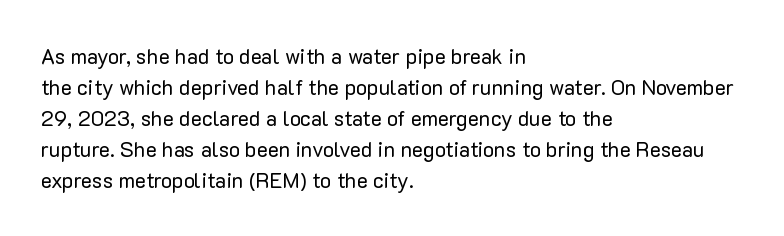
{"italic": "no", "bold": "no", "underline": "no", "align": "left", "line_spacing": "normal", "line_spacing_ratio": 1.48, "letter_spacing": "normal", "letter_spacing_em": 0.0, "glyph_px": 21}
